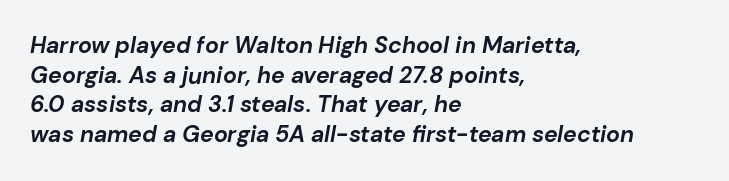
{"italic": "yes", "lean": "right", "slant_degrees": 10, "bold": "yes", "underline": "no", "align": "left", "line_spacing": "normal", "line_spacing_ratio": 1.29, "letter_spacing": "normal", "letter_spacing_em": 0.0, "glyph_px": 23}
